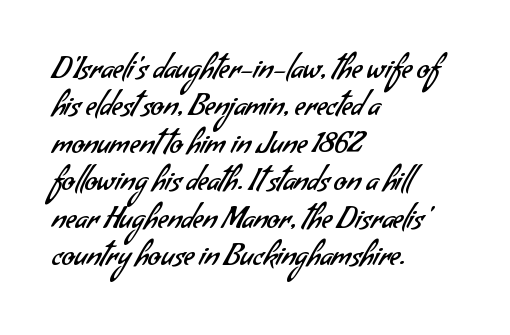
The area under the type is left untouched. Students, observe: this is what conventionally led text looks like. These lines are rendered in a variable-pitch font. Alignment: flush left.
